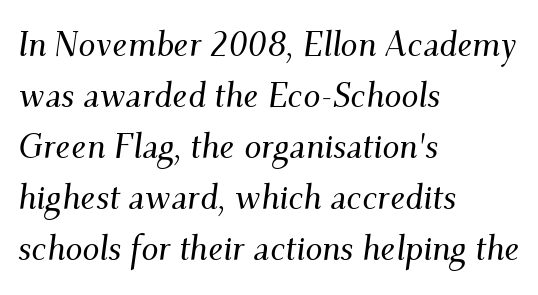
{"serif": "yes", "italic": "yes", "lean": "right", "slant_degrees": 9, "width": "normal", "stroke_contrast": "medium", "x_height": "small", "monospaced": "no", "underline": "no", "align": "left", "line_spacing": "normal", "line_spacing_ratio": 1.5, "letter_spacing": "normal", "letter_spacing_em": 0.0, "glyph_px": 34}
